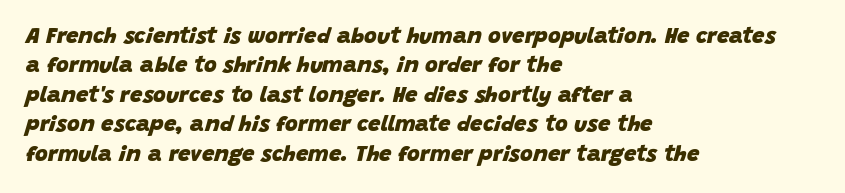
{"italic": "yes", "lean": "right", "slant_degrees": 15, "bold": "yes", "underline": "no", "align": "left", "line_spacing": "normal", "line_spacing_ratio": 1.34, "letter_spacing": "normal", "letter_spacing_em": 0.0, "glyph_px": 22}
